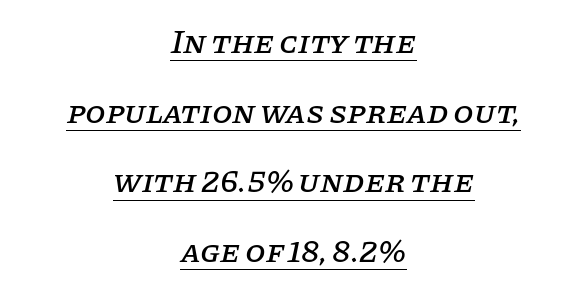
Does the copy run flush right? No — it is centered line by line. Character widths vary here, with narrow letters taking less room than wide ones. Emphasis-style slanted type is in use. You could fit nearly another row in the gap between these rows. Short note: letters normally spaced. Check the space under the baseline: a stroke is drawn there.
